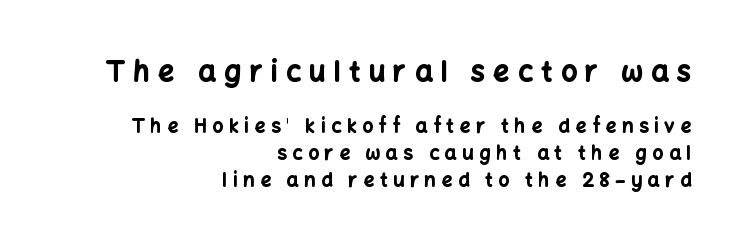
{"serif": "no", "italic": "no", "bold": "yes", "weight": "bold", "width": "normal", "stroke_contrast": "low", "x_height": "medium", "monospaced": "no", "underline": "no", "align": "right", "line_spacing": "normal", "line_spacing_ratio": 1.42, "letter_spacing": "wide", "letter_spacing_em": 0.3, "larger_block": "first", "size_ratio": 1.47, "glyph_px": 28}
